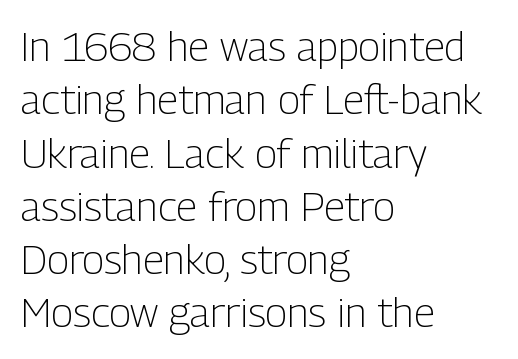
Q: Is the text bold? A: No.
Q: Is the text italic (slanted)? A: No, it is upright.
Q: Is the typeface a serif or a sans-serif typeface? A: Sans-serif.
Q: Is the text underlined? A: No.
Q: How is the paragraph aligned? A: Left-aligned.
Q: Is the spacing between letters normal or unusually wide? A: Normal.
Q: Is the spacing between lines tight, normal or loose? A: Normal.
Q: Width (condensed, normal, or wide)? A: Condensed.
Q: Stroke contrast? A: Low.
Q: x-height? A: Medium.
Q: Monospaced? A: No.
